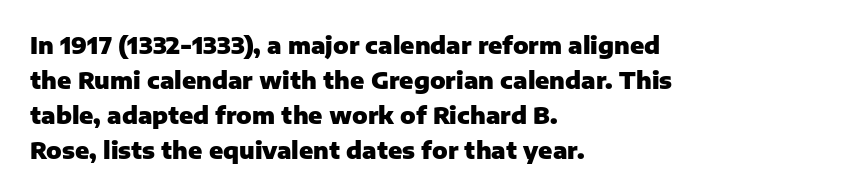
The image shows 23 px bold type, upright; set left-aligned, normal line spacing (1.52x), normal letter spacing, not underlined.
